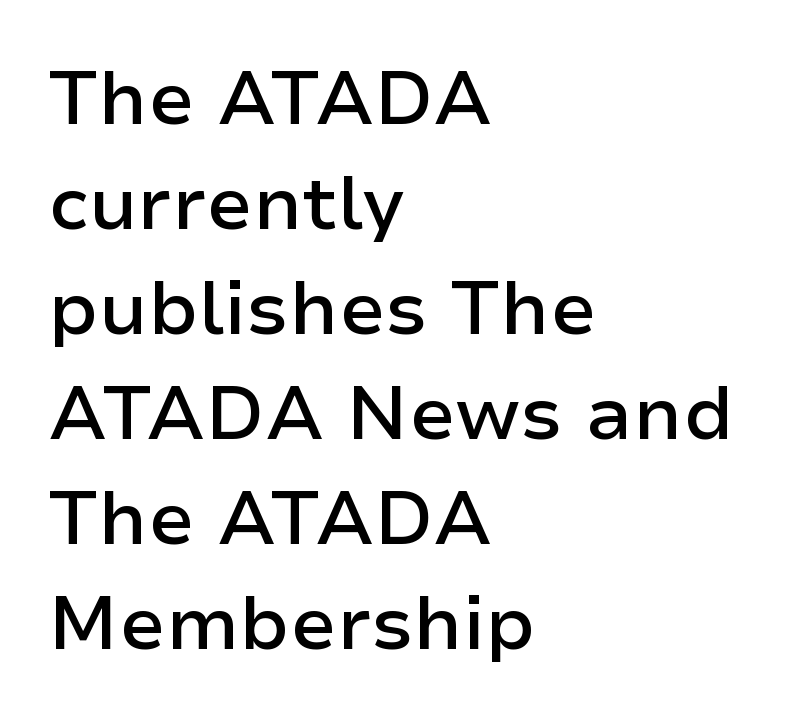
This rendering uses left alignment, leaving the right contour irregular. Note: no serifs on the glyphs. Slightly chunky letters — semibold, I'd say, not full bold. Is there any slant? The stems are plumb. The leading is moderate, giving the passage an even texture.
